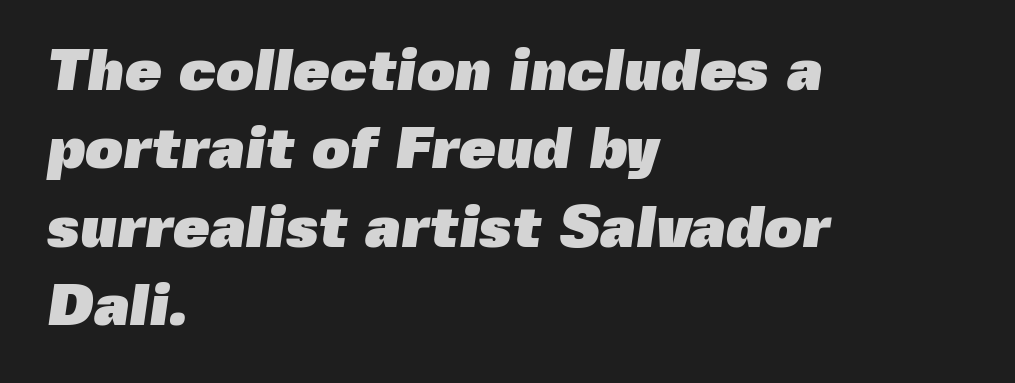
{"serif": "no", "bold": "yes", "weight": "heavy", "width": "normal", "x_height": "medium", "monospaced": "no", "underline": "no", "align": "left", "line_spacing": "normal", "line_spacing_ratio": 1.33, "letter_spacing": "normal", "letter_spacing_em": 0.0, "glyph_px": 59}
